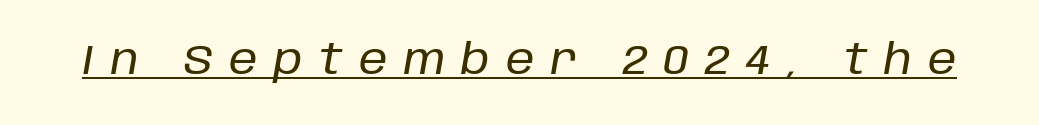
Quick note: italic. In terms of letterspacing, this is a distinctly airy, spread setting. A typesetter would call this proportional, since set widths differ per character. A baseline rule has been typeset under these characters.
